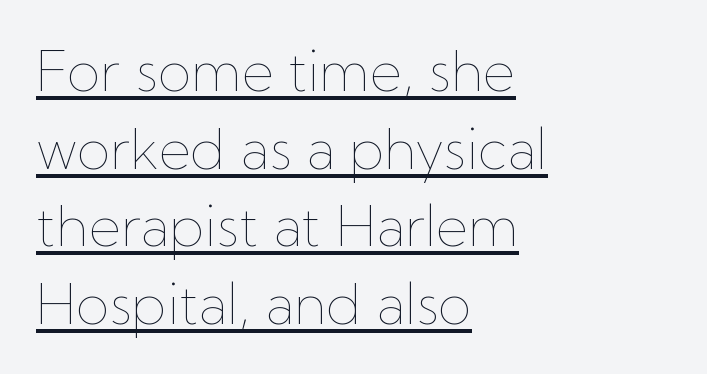
Visually the block forms a straight wall on the left and a jagged coastline on the right. On a weight scale, this lands at 450 or below. One glance says typical: line gaps are just what's usual. Note the varied advance widths — an 'i' is clearly narrower than an 'm'. Words appear dense and cohesive because spacing is normal.
